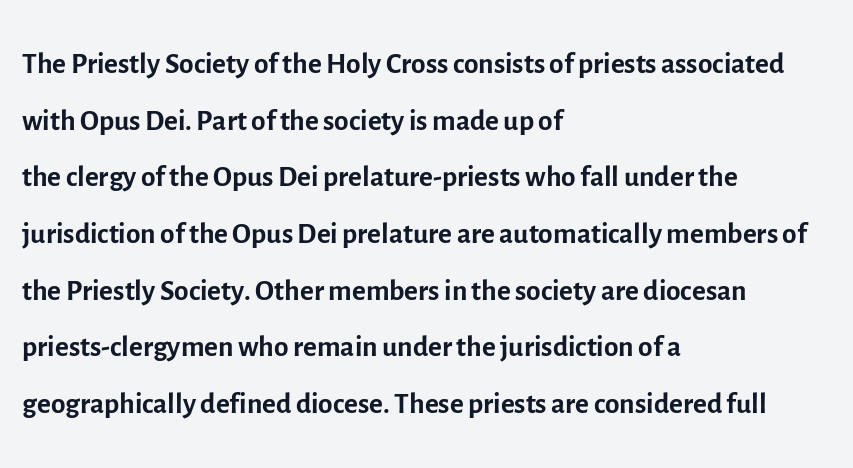
If you drew a line through each stem, it would be perfectly vertical. This reads as an unemphasized weight, regular at the heaviest. Looks like regular typesetting: each glyph gets only the width it needs. If you drew a ruler down the left edge, every line would touch it.
